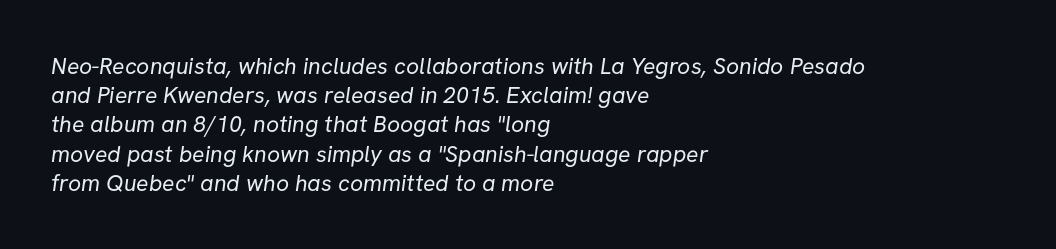
{"bold": "no", "underline": "no", "align": "left", "line_spacing": "normal", "line_spacing_ratio": 1.27, "letter_spacing": "normal", "letter_spacing_em": 0.0, "glyph_px": 23}
